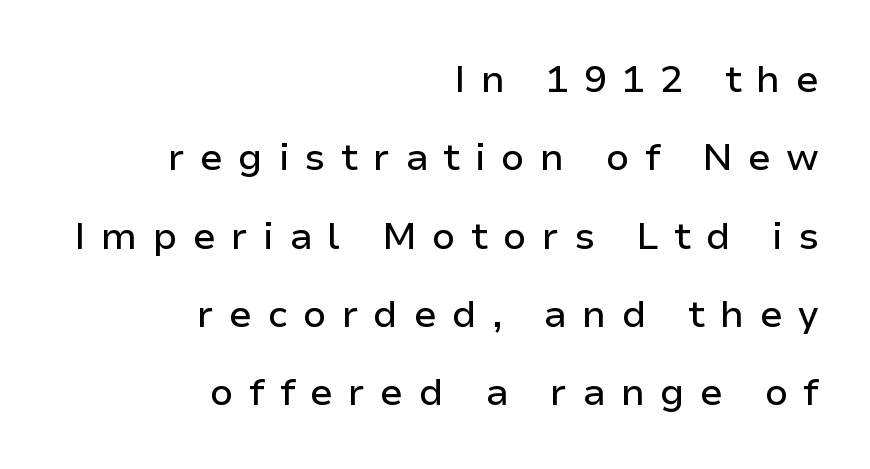
{"serif": "no", "italic": "no", "width": "normal", "stroke_contrast": "low", "x_height": "medium", "monospaced": "no", "underline": "no", "align": "right", "line_spacing": "loose", "line_spacing_ratio": 2.06, "letter_spacing": "wide", "letter_spacing_em": 0.4, "glyph_px": 38}
